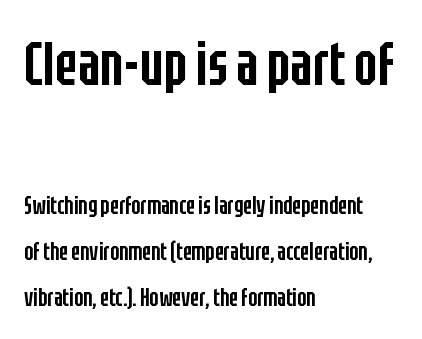
No feet cap the strokes, marking this as sans-serif type. Emphasis by weight is partial: semibold. Scale decreases going downward across the two blocks. Vertical strokes here are truly vertical. The zone under the glyphs is completely vacant.
